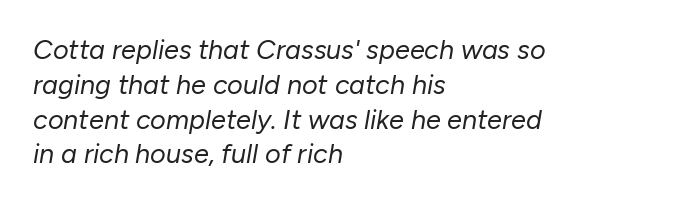
Just letters on the line, the space beneath them empty. Rendered with sloped, italic letterforms. Between one letter and the next there's only the usual sliver of space. Stroke thickness stays within the range of a standard reading face or lighter. The block of text has a typical density, with ordinary space between rows. The lines in this sample share a left origin and differ only in where they stop.
